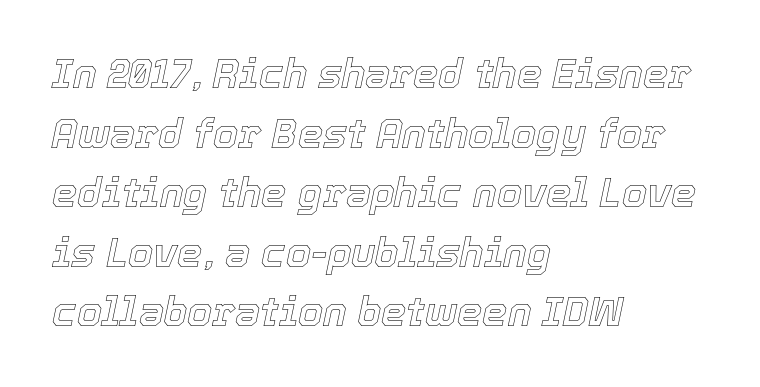
Q: Is the text italic (slanted)? A: Yes, it leans right by about 12 degrees.
Q: Is the text underlined? A: No.
Q: How is the paragraph aligned? A: Left-aligned.
Q: Is the spacing between letters normal or unusually wide? A: Normal.
Q: Is the spacing between lines tight, normal or loose? A: Normal.
Q: Width (condensed, normal, or wide)? A: Normal.
Q: x-height? A: Medium.
Q: Monospaced? A: No.
